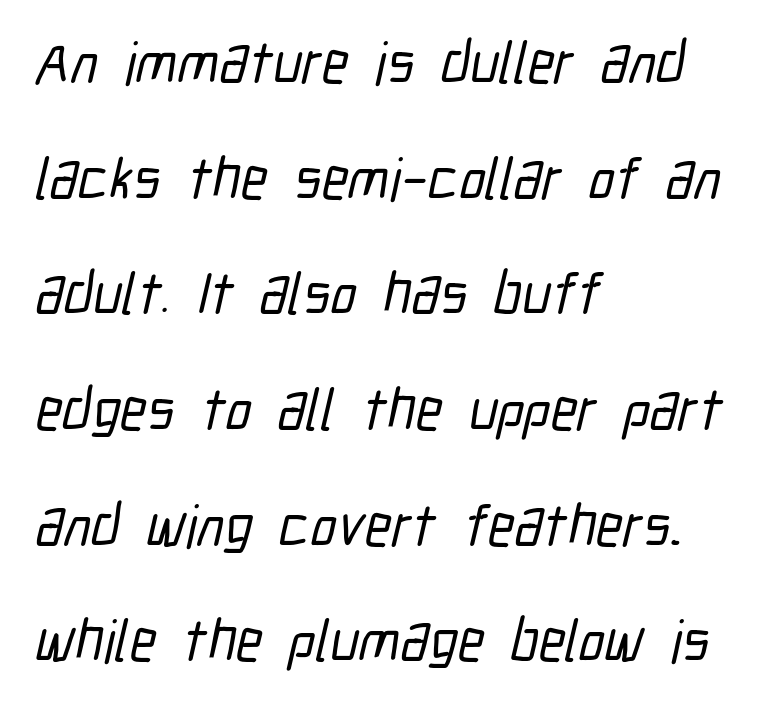
The image shows 59 px condensed sans-serif type; set left-aligned, loose line spacing (1.96x), normal letter spacing, not underlined; low stroke contrast and a medium x-height.
